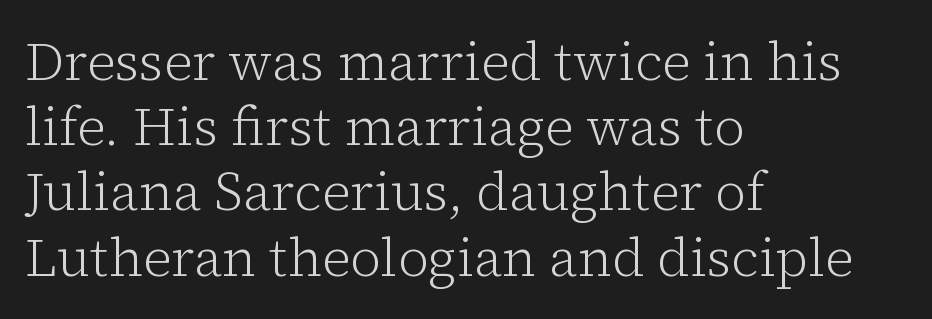
No italicization has been applied; the sample stays upright. The strip under each line holds only bare page. Stems and bowls with no extra thickness — not bold. The tracking reads as untouched default to a designer's eye. Typographically, this falls in the serif category. Is this a fixed-width face? No — the glyphs have proportional, varying widths.
